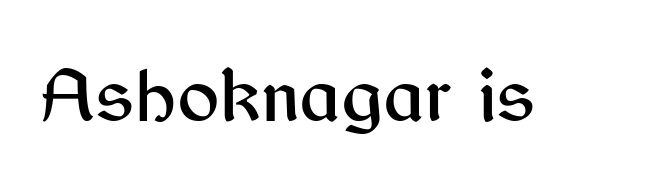
{"serif": "no", "italic": "no", "width": "normal", "stroke_contrast": "medium", "x_height": "medium", "monospaced": "no", "underline": "no", "letter_spacing": "normal", "letter_spacing_em": 0.0, "glyph_px": 79}
